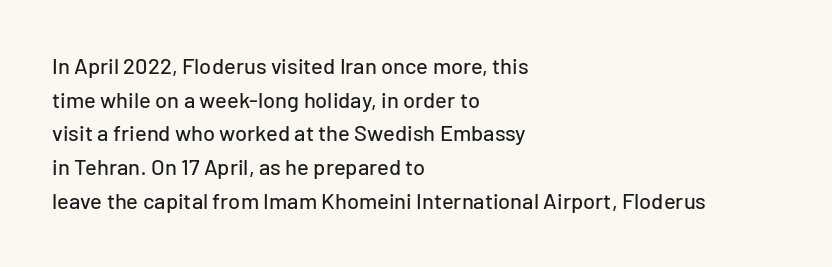
Q: Is the text italic (slanted)? A: No, it is upright.
Q: Is the text underlined? A: No.
Q: How is the paragraph aligned? A: Left-aligned.
Q: Is the spacing between letters normal or unusually wide? A: Normal.
Q: Is the spacing between lines tight, normal or loose? A: Normal.
